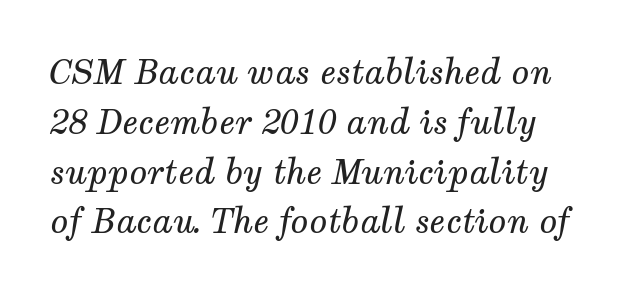
Regarding serifs, this sample has them. Stroke thickness stays within the range of a standard reading face or lighter. There's an unmistakable incline to the writing here. Type without underlining. The gaps between neighbouring characters are ordinary and unremarkable.
